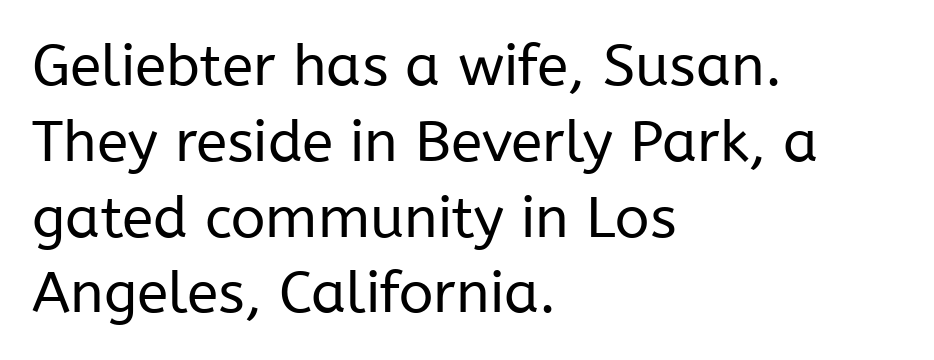
{"serif": "no", "italic": "no", "bold": "no", "weight": "regular", "width": "normal", "stroke_contrast": "low", "x_height": "medium", "monospaced": "no", "underline": "no", "align": "left", "line_spacing": "normal", "line_spacing_ratio": 1.33, "letter_spacing": "normal", "letter_spacing_em": 0.0, "glyph_px": 57}
